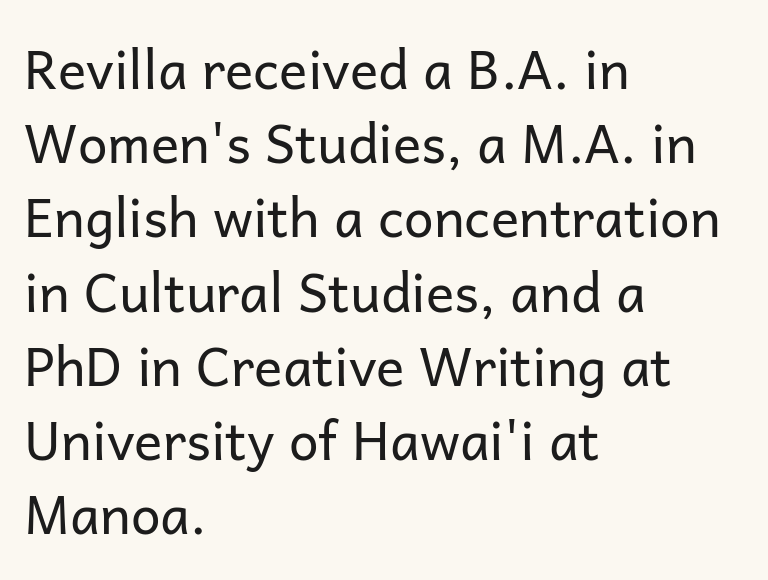
Is there any slant? The stems are plumb. Do the characters align in a grid? No, the font is proportional. Words appear dense and cohesive because spacing is normal. This rendering features lettering with no underline.
